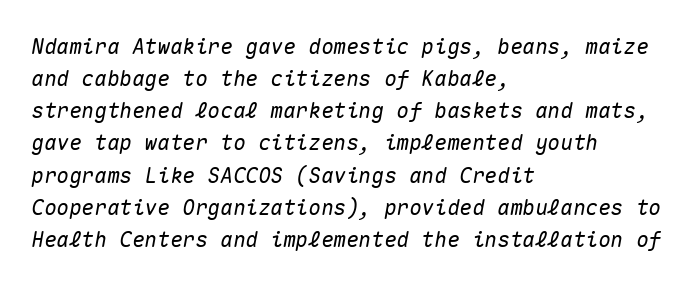
{"italic": "yes", "lean": "right", "slant_degrees": 10, "underline": "no", "align": "left", "line_spacing": "normal", "line_spacing_ratio": 1.53, "letter_spacing": "normal", "letter_spacing_em": 0.0, "glyph_px": 21}
